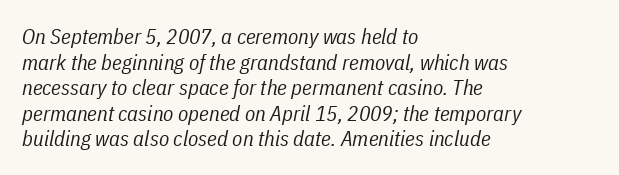
Each line starts at the same left margin while the right side varies. The horizontal fit of the characters is conventional and even. Rule under the text: the space is simply empty. This sample uses an oblique cut, with every glyph tilted off the vertical. Stems and bowls with no extra thickness — not bold.
